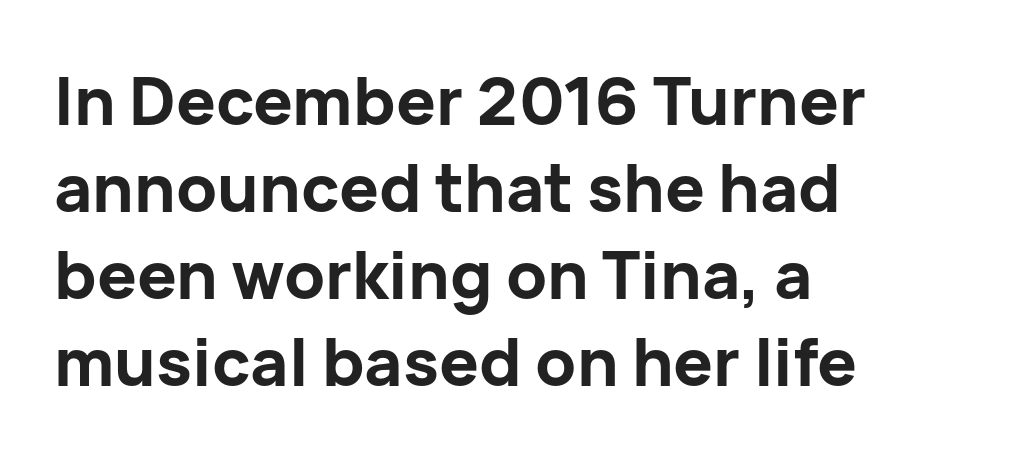
{"serif": "no", "italic": "no", "bold": "yes", "weight": "bold", "width": "normal", "stroke_contrast": "low", "x_height": "medium", "monospaced": "no", "underline": "no", "align": "left", "line_spacing": "normal", "line_spacing_ratio": 1.32, "letter_spacing": "normal", "letter_spacing_em": 0.0, "glyph_px": 66}
